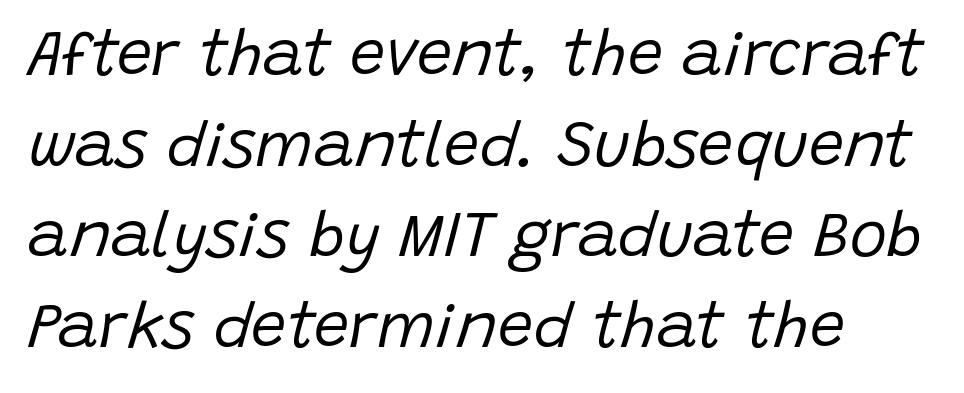
{"italic": "yes", "lean": "right", "slant_degrees": 15, "bold": "no", "weight": "regular", "width": "normal", "stroke_contrast": "low", "x_height": "large", "monospaced": "no", "underline": "no", "align": "left", "line_spacing": "normal", "line_spacing_ratio": 1.44, "letter_spacing": "normal", "letter_spacing_em": 0.0, "glyph_px": 63}
